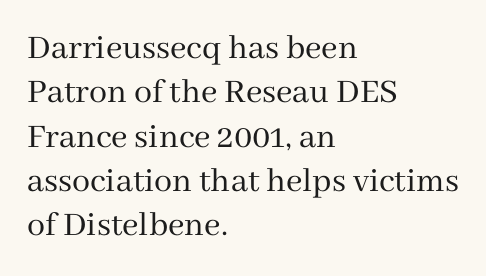
On a weight scale, this lands at 450 or below. Underlining? Definitely not there. Looks like regular typesetting: each glyph gets only the width it needs. Font category for this specimen: serif. Line starts are locked; line ends wander.
